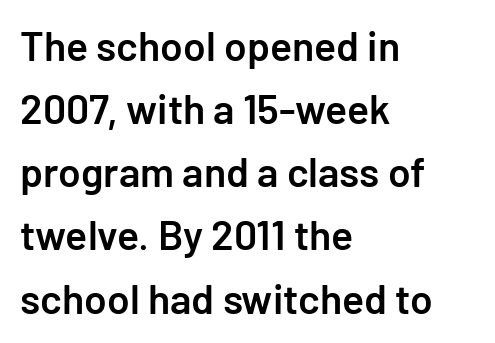
Q: Is the text bold? A: Semi-bold.
Q: Is the text italic (slanted)? A: No, it is upright.
Q: Is the typeface a serif or a sans-serif typeface? A: Sans-serif.
Q: Is the text underlined? A: No.
Q: How is the paragraph aligned? A: Left-aligned.
Q: Is the spacing between letters normal or unusually wide? A: Normal.
Q: Is the spacing between lines tight, normal or loose? A: Normal.
Q: Width (condensed, normal, or wide)? A: Normal.
Q: Stroke contrast? A: Low.
Q: x-height? A: Medium.
